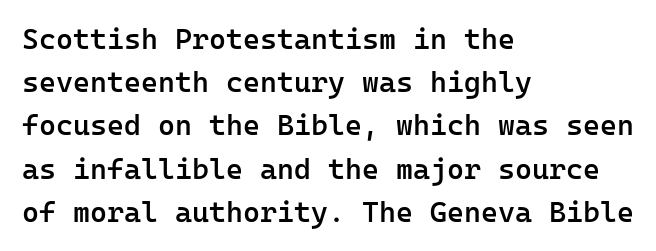
{"serif": "no", "italic": "no", "bold": "semi", "weight": "semibold", "width": "normal", "stroke_contrast": "low", "x_height": "medium", "monospaced": "yes", "underline": "no", "align": "left", "line_spacing": "normal", "line_spacing_ratio": 1.49, "letter_spacing": "normal", "letter_spacing_em": 0.0, "glyph_px": 29}
